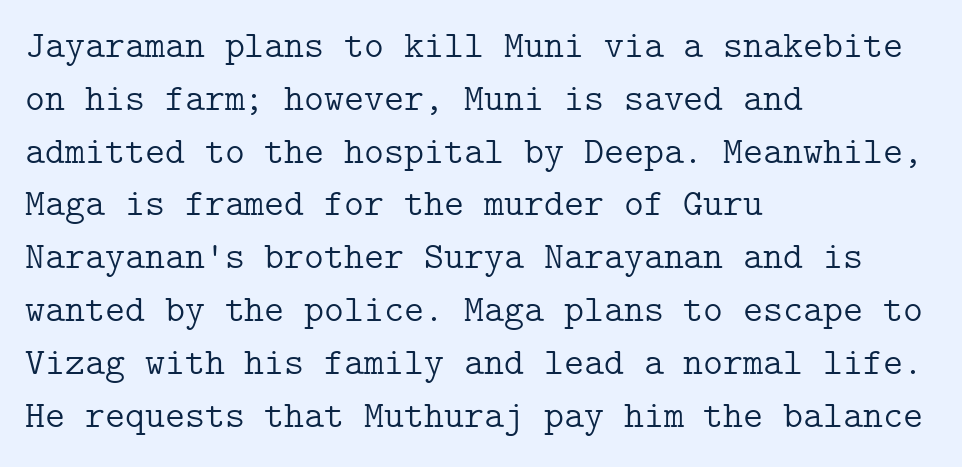
The text block is weighted toward the left margin, trailing off unevenly rightward. The words here are not underlined. In terms of letterspacing, this is plain default setting. Stems here are at most as thick as an everyday book face. Rendered with straight, roman letterforms. The designer went with a serif here, giving each stem small feet.
